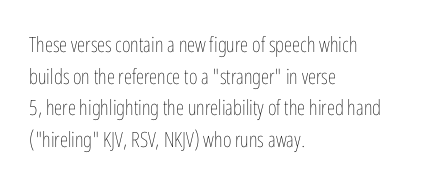
Style check: upright. Leftover space on each line is placed entirely after the last word. The rows are spaced the way most documents space them. The font is comparable to plain body text, perhaps lighter. Honestly, there is no underline to notice here at all. Nobody touched the tracking dial on this one.
